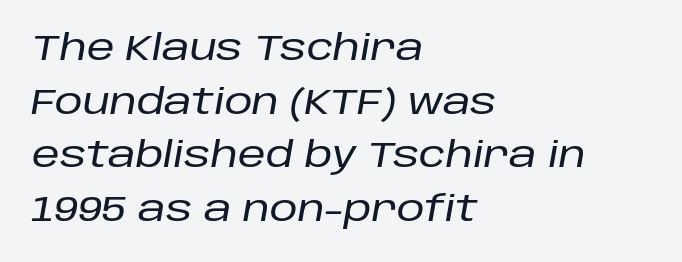
{"italic": "yes", "lean": "right", "slant_degrees": 10, "width": "normal", "stroke_contrast": "low", "x_height": "large", "monospaced": "no", "underline": "no", "align": "left", "line_spacing": "normal", "line_spacing_ratio": 1.53, "letter_spacing": "normal", "letter_spacing_em": 0.0, "glyph_px": 35}
